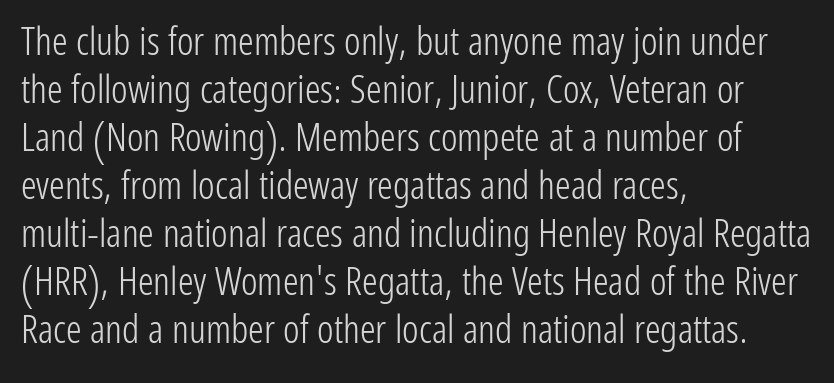
{"serif": "no", "italic": "no", "bold": "no", "weight": "light", "width": "condensed", "stroke_contrast": "low", "x_height": "medium", "monospaced": "no", "underline": "no", "align": "left", "line_spacing_ratio": 1.23, "letter_spacing": "normal", "letter_spacing_em": 0.0, "glyph_px": 39}
